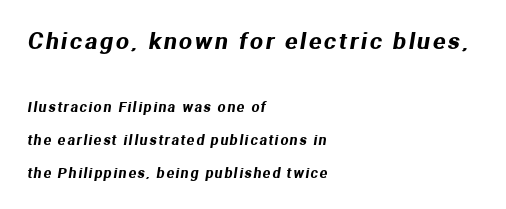
{"underline": "no", "align": "left", "line_spacing": "loose", "line_spacing_ratio": 2.34, "larger_block": "first", "size_ratio": 1.64, "glyph_px": 23}
